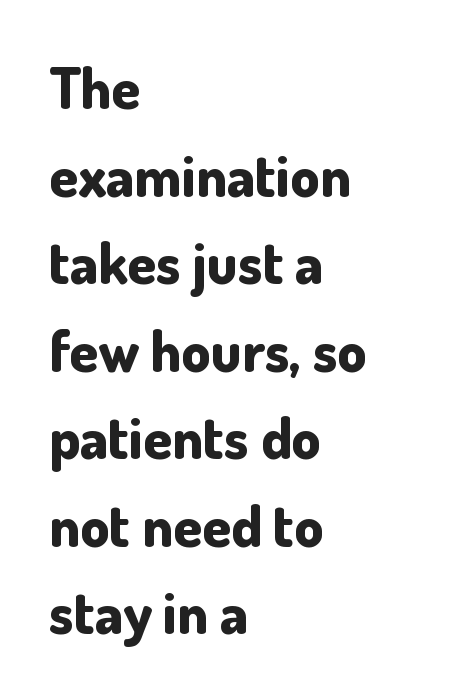
Q: Is the text bold? A: Yes.
Q: Is the text italic (slanted)? A: No, it is upright.
Q: Is the typeface a serif or a sans-serif typeface? A: Sans-serif.
Q: Is the text underlined? A: No.
Q: How is the paragraph aligned? A: Left-aligned.
Q: Is the spacing between letters normal or unusually wide? A: Normal.
Q: Is the spacing between lines tight, normal or loose? A: Normal.
Q: Width (condensed, normal, or wide)? A: Normal.
Q: Stroke contrast? A: Low.
Q: x-height? A: Small.
Q: Monospaced? A: No.
